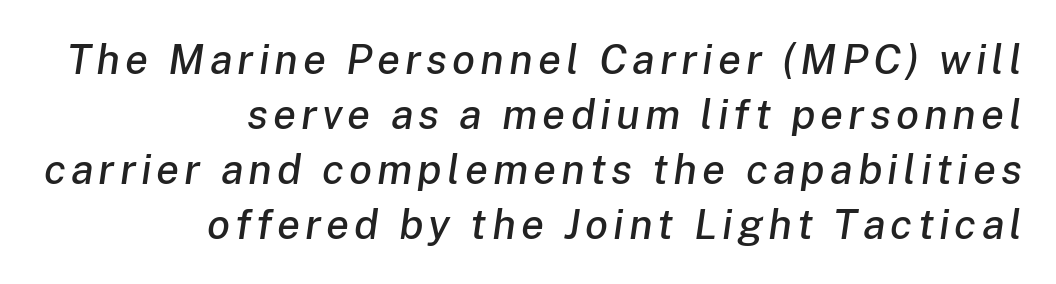
{"italic": "yes", "lean": "right", "slant_degrees": 8, "width": "normal", "stroke_contrast": "low", "x_height": "medium", "monospaced": "no", "underline": "no", "align": "right", "line_spacing": "normal", "line_spacing_ratio": 1.31, "glyph_px": 42}
